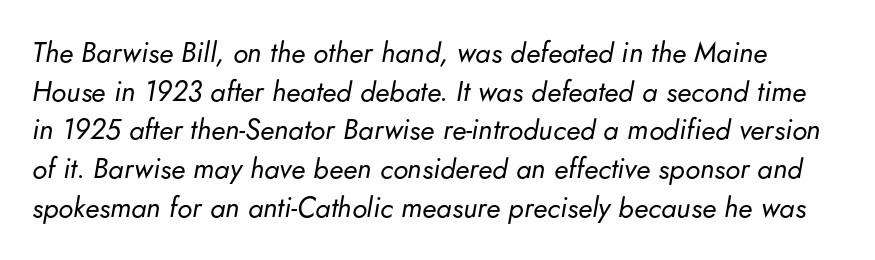
{"italic": "yes", "lean": "right", "slant_degrees": 5, "bold": "no", "weight": "regular", "width": "normal", "stroke_contrast": "low", "x_height": "small", "monospaced": "no", "underline": "no", "line_spacing": "normal", "line_spacing_ratio": 1.38, "letter_spacing": "normal", "letter_spacing_em": 0.0, "glyph_px": 28}
